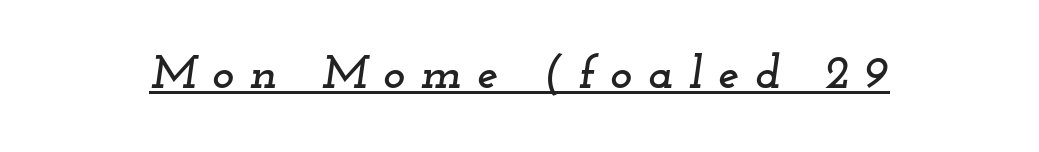
The image shows 47 px wide serif type, italic (leaning right); set unusually wide letter spacing (+0.33 em), underlined; low stroke contrast and a small x-height.
